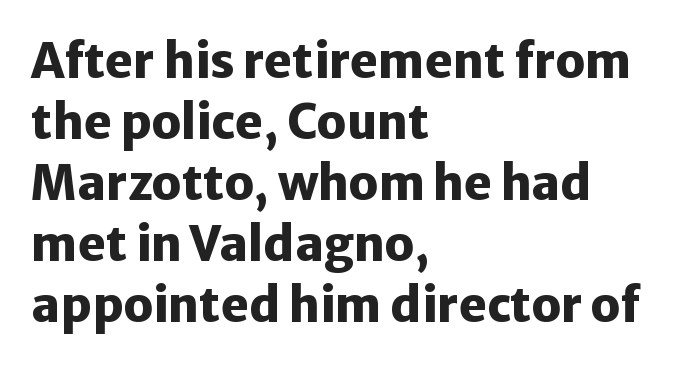
{"serif": "no", "italic": "no", "bold": "yes", "weight": "heavy", "width": "normal", "stroke_contrast": "low", "x_height": "medium", "monospaced": "no", "underline": "no", "align": "left", "line_spacing": "normal", "line_spacing_ratio": 1.3, "letter_spacing": "normal", "letter_spacing_em": 0.0, "glyph_px": 47}
